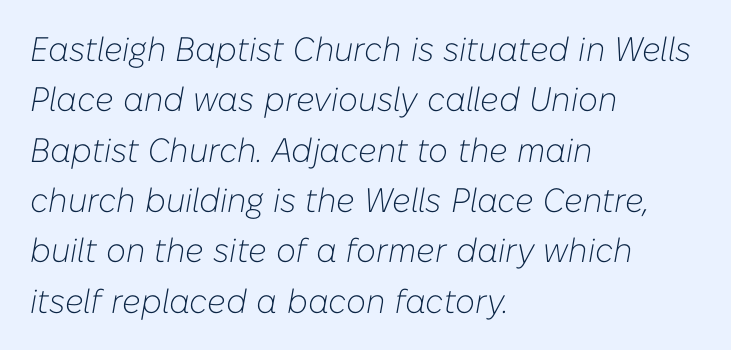
{"italic": "yes", "lean": "right", "slant_degrees": 10, "bold": "no", "weight": "light", "width": "normal", "stroke_contrast": "low", "x_height": "medium", "monospaced": "no", "underline": "no", "align": "left", "line_spacing": "normal", "line_spacing_ratio": 1.48, "letter_spacing": "normal", "letter_spacing_em": 0.0, "glyph_px": 34}
